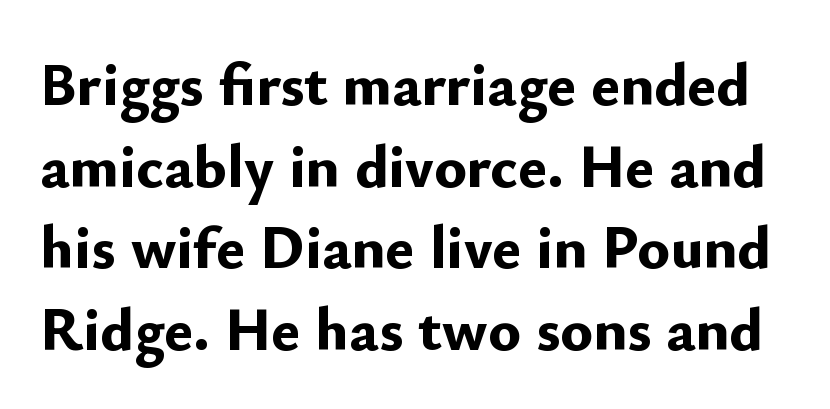
The image shows 61 px bold sans-serif type, upright; set normal line spacing (1.34x), normal letter spacing, not underlined; low stroke contrast and a small x-height.
